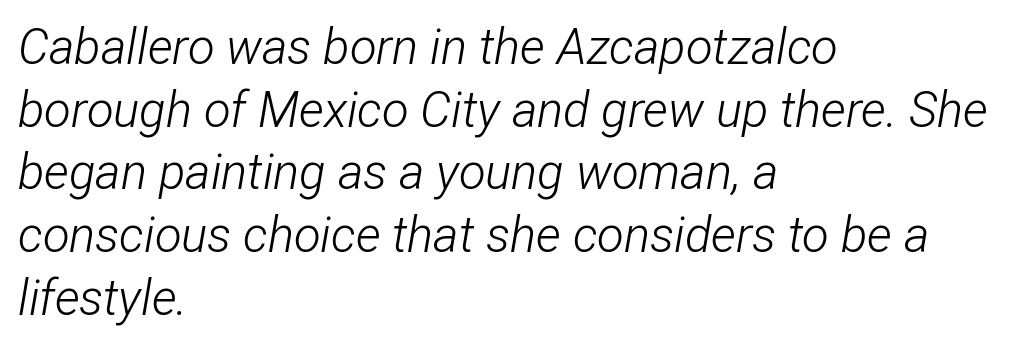
Q: Is the text bold? A: No.
Q: Is the text italic (slanted)? A: Yes, it leans right by about 12 degrees.
Q: Is the text underlined? A: No.
Q: How is the paragraph aligned? A: Left-aligned.
Q: Is the spacing between letters normal or unusually wide? A: Normal.
Q: Is the spacing between lines tight, normal or loose? A: Normal.
Q: Width (condensed, normal, or wide)? A: Condensed.
Q: Stroke contrast? A: Low.
Q: x-height? A: Medium.
Q: Monospaced? A: No.
